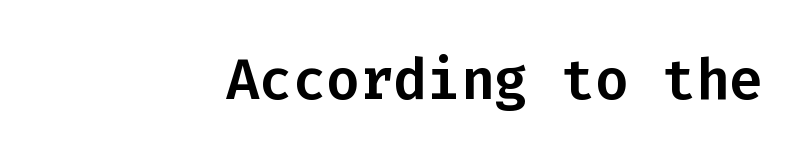
The axis of the letterforms is exactly vertical. These lines keep a tight, regular rhythm from letter to letter. In CSS terms this would be text-align: right. Spacing verdict: monospaced, one width for all characters.
